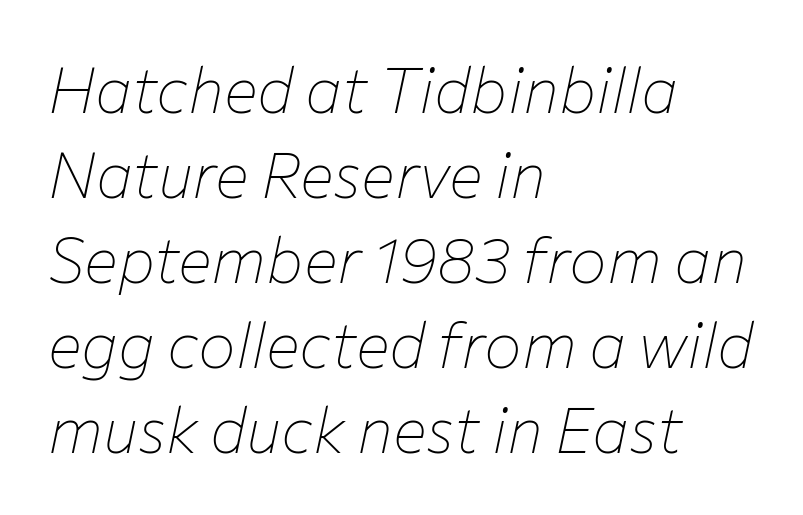
The face used here is proportionally spaced, like ordinary book or web type. There's an unmistakable incline to the writing here. Characters follow at the spacing the type designer built in. Each row of text sits above clean, open space. A classic flush-left, rag-right setting is used for this passage. Does the leading feel generous? No, just average.
